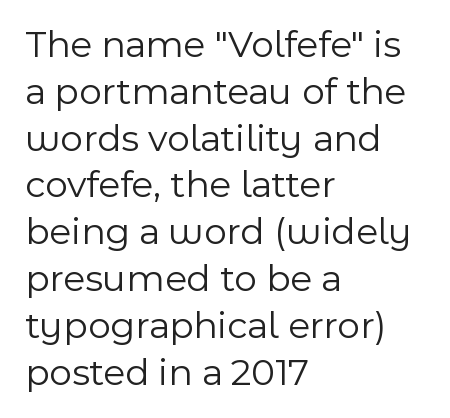
Q: Is the text bold? A: No.
Q: Is the text italic (slanted)? A: No, it is upright.
Q: Is the typeface a serif or a sans-serif typeface? A: Sans-serif.
Q: Is the text underlined? A: No.
Q: How is the paragraph aligned? A: Left-aligned.
Q: Is the spacing between letters normal or unusually wide? A: Normal.
Q: Width (condensed, normal, or wide)? A: Normal.
Q: x-height? A: Medium.
Q: Monospaced? A: No.
